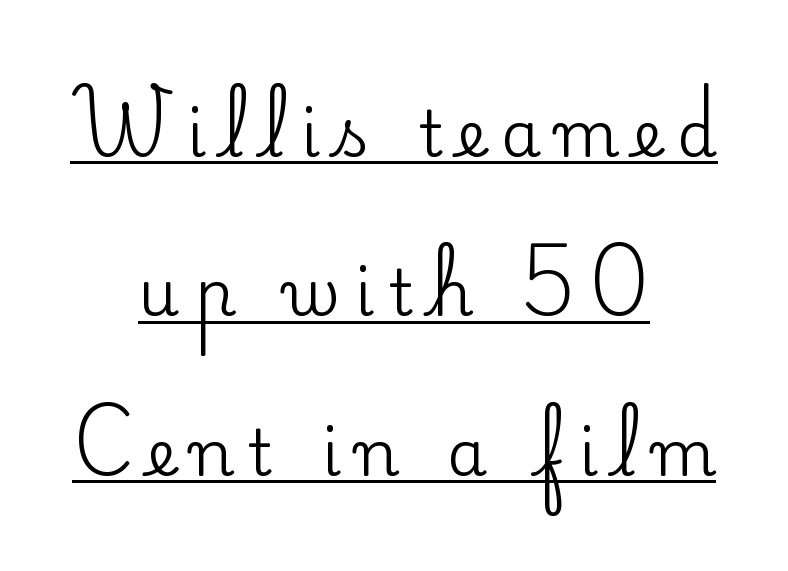
Where is the straight margin? There isn't one; the lines are centered. Do the characters align in a grid? No, the font is proportional. The face used here is rendered with a markedly widened letterfit. This is underlined copy, the kind a proofreader might mark for attention. Typographically, this falls in the serif category. Compared with typical paragraphs, the rows here are farther apart.
